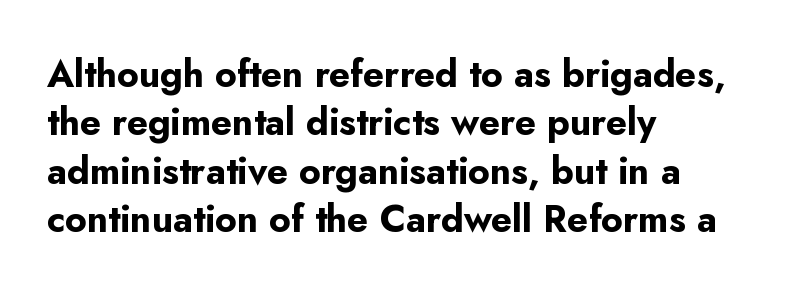
{"serif": "no", "italic": "no", "bold": "yes", "weight": "bold", "width": "normal", "stroke_contrast": "low", "x_height": "small", "monospaced": "no", "underline": "no", "align": "left", "line_spacing": "normal", "line_spacing_ratio": 1.31, "letter_spacing": "normal", "letter_spacing_em": 0.0, "glyph_px": 37}
